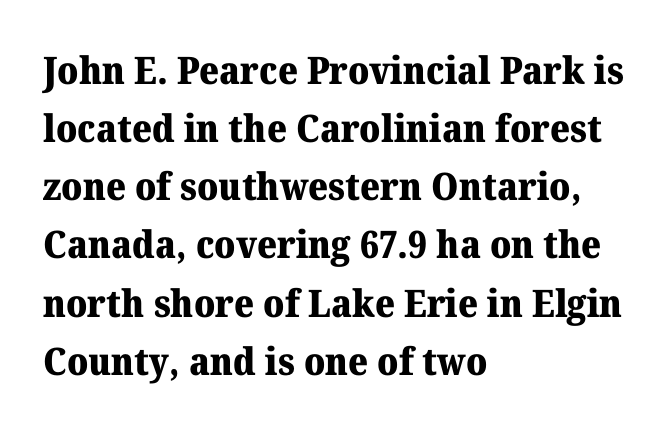
Small tapered or slab feet sit at the stroke ends, so this counts as serif. Note the varied advance widths — an 'i' is clearly narrower than an 'm'. Short note: letters normally spaced. I'd describe the lettering as bold — thick and assertive.
